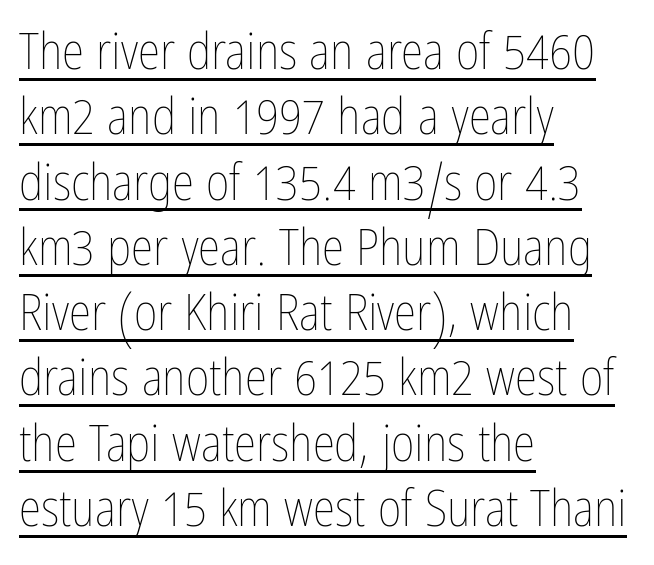
Q: Is the text bold? A: No.
Q: Is the text italic (slanted)? A: No, it is upright.
Q: Is the text underlined? A: Yes.
Q: How is the paragraph aligned? A: Left-aligned.
Q: Is the spacing between letters normal or unusually wide? A: Normal.
Q: Is the spacing between lines tight, normal or loose? A: Normal.
Q: Width (condensed, normal, or wide)? A: Condensed.
Q: Stroke contrast? A: Low.
Q: x-height? A: Medium.
Q: Monospaced? A: No.
